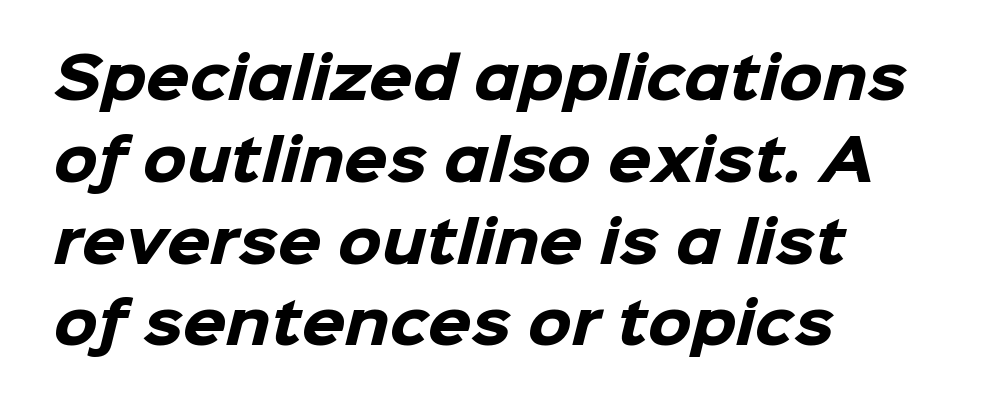
Q: Is the text bold? A: Yes.
Q: Is the typeface a serif or a sans-serif typeface? A: Sans-serif.
Q: Is the text underlined? A: No.
Q: How is the paragraph aligned? A: Left-aligned.
Q: Is the spacing between letters normal or unusually wide? A: Normal.
Q: Is the spacing between lines tight, normal or loose? A: Normal.
Q: Width (condensed, normal, or wide)? A: Normal.
Q: Stroke contrast? A: Low.
Q: x-height? A: Medium.
Q: Monospaced? A: No.
